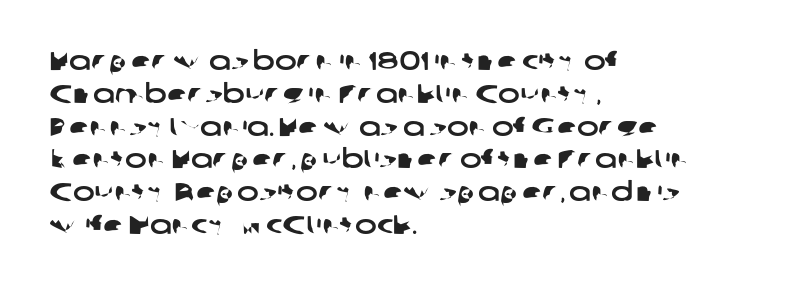
Q: Is the text underlined? A: No.
Q: How is the paragraph aligned? A: Left-aligned.
Q: Is the spacing between letters normal or unusually wide? A: Normal.
Q: Is the spacing between lines tight, normal or loose? A: Normal.
